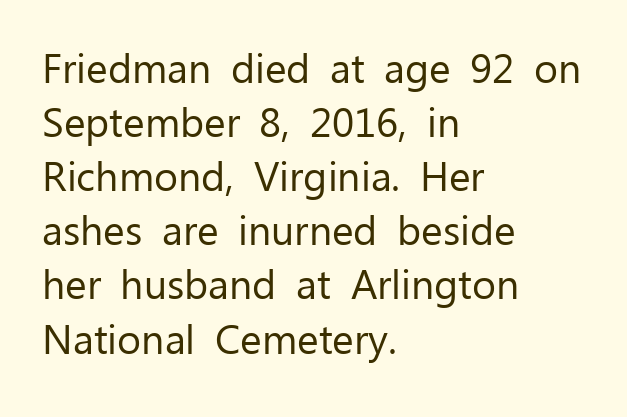
Horizontal alignment here is leftward, the default for most running prose. Each word holds together tightly as a unit, with standard inter-letter gaps. Students, observe: this is what conventionally led text looks like. The passage shown is not bold in any degree.
